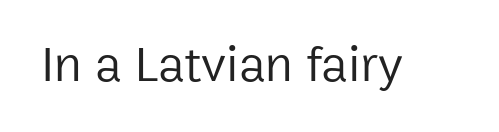
The image shows 50 px regular-weight sans-serif type, upright; set normal letter spacing, not underlined; low stroke contrast and a medium x-height.
